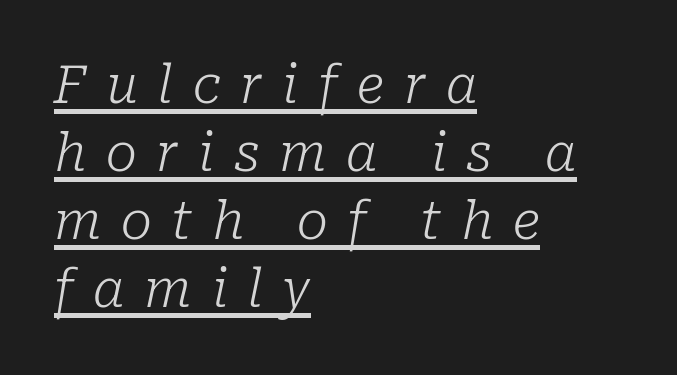
The image shows 52 px light serif type, italic (leaning right); set left-aligned, normal line spacing (1.31x), unusually wide letter spacing (+0.38 em), underlined; low stroke contrast and a medium x-height.
